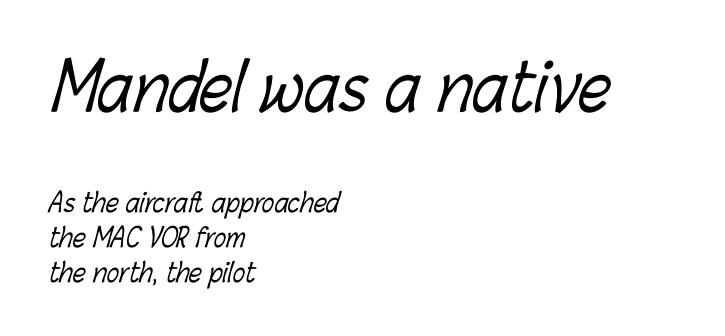
The image shows 65 px light, condensed type; set left-aligned, normal line spacing (1.34x), normal letter spacing, not underlined; the first (top) block is 2.5x larger; low stroke contrast and a medium x-height.
